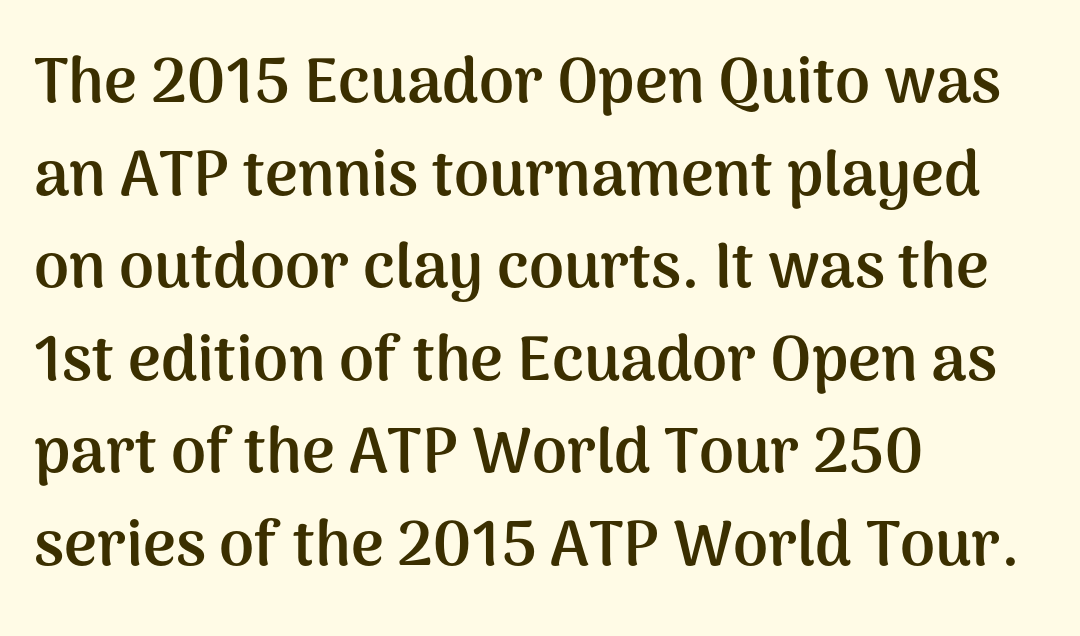
Q: Is the text bold? A: Yes.
Q: Is the text italic (slanted)? A: No, it is upright.
Q: Is the typeface a serif or a sans-serif typeface? A: Sans-serif.
Q: Is the text underlined? A: No.
Q: How is the paragraph aligned? A: Left-aligned.
Q: Is the spacing between letters normal or unusually wide? A: Normal.
Q: Is the spacing between lines tight, normal or loose? A: Normal.
Q: Width (condensed, normal, or wide)? A: Normal.
Q: Stroke contrast? A: Medium.
Q: x-height? A: Medium.
Q: Monospaced? A: No.
